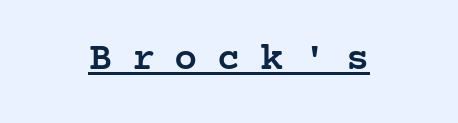
Do the letters lean? They stand straight. You could only call the tracking loose — the letters float apart. The type family on display is of the serif kind. Caption: semibold face, moderately heavy strokes.
